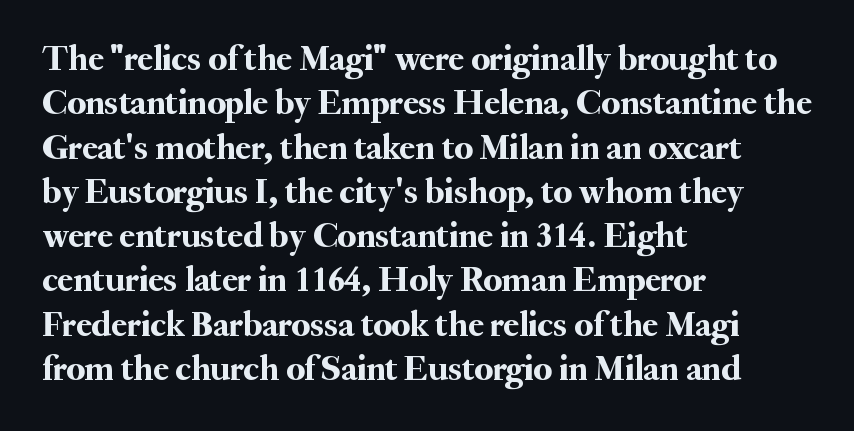
The typography opts for an upright posture over an oblique one. A typesetter would call this zero additional tracking. These lines are rendered in a variable-pitch font. Descenders hang freely into open space. Stroke terminals: seriffed.
